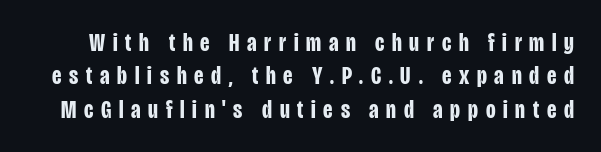
The image shows 25 px bold type, upright; set normal line spacing (1.34x), unusually wide letter spacing (+0.31 em), not underlined.
